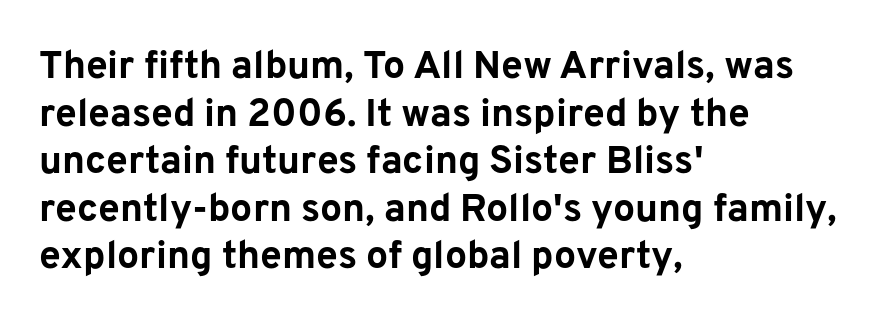
Nope, no serifs anywhere on these letters. The string is rendered with underlining switched off. Proportional: the letters do not fall into vertical columns. The letters are bold, with thick, heavy strokes. Is the letter spacing exaggerated? No — it looks like the ordinary default.
